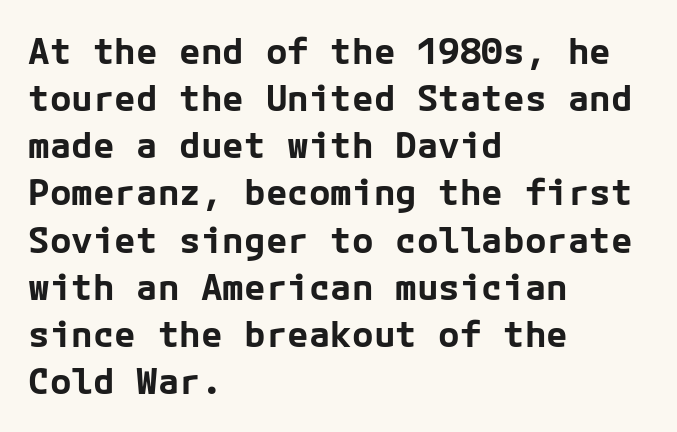
{"serif": "no", "italic": "no", "bold": "yes", "weight": "bold", "width": "normal", "stroke_contrast": "low", "x_height": "medium", "underline": "no", "align": "left", "line_spacing": "normal", "line_spacing_ratio": 1.31, "letter_spacing": "normal", "letter_spacing_em": 0.0, "glyph_px": 36}
